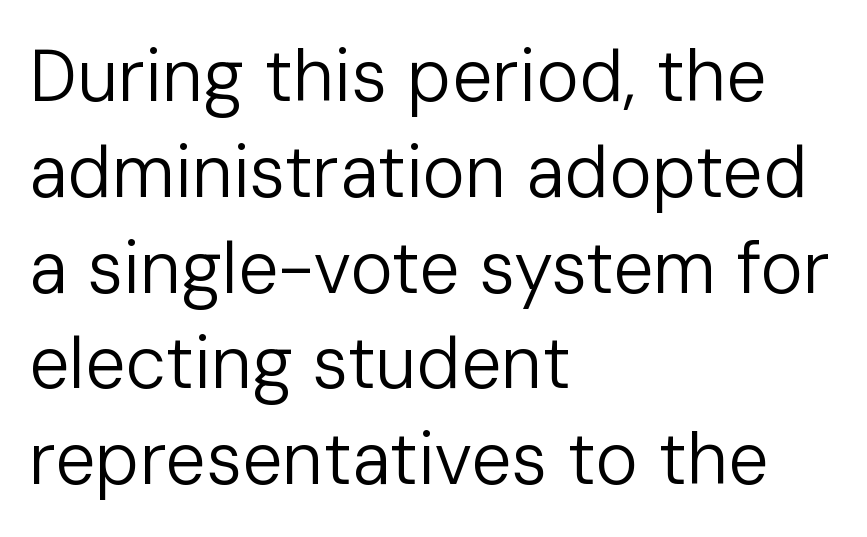
Regarding serifs, this sample does without them. The area under the type is left untouched. Do the characters align in a grid? No, the font is proportional. Posture: upright roman.
